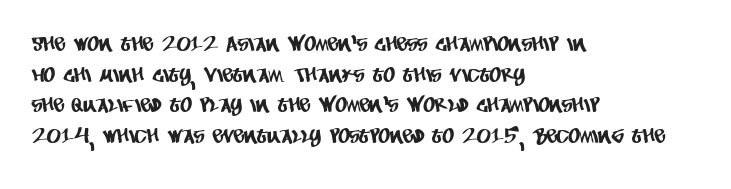
Q: Is the text underlined? A: No.
Q: How is the paragraph aligned? A: Left-aligned.
Q: Is the spacing between letters normal or unusually wide? A: Normal.
Q: Is the spacing between lines tight, normal or loose? A: Normal.
